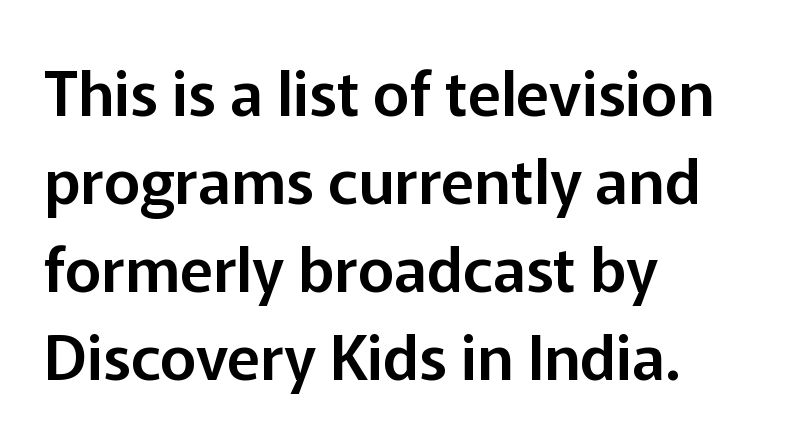
Q: Is the text italic (slanted)? A: No, it is upright.
Q: Is the typeface a serif or a sans-serif typeface? A: Sans-serif.
Q: Is the text underlined? A: No.
Q: How is the paragraph aligned? A: Left-aligned.
Q: Is the spacing between letters normal or unusually wide? A: Normal.
Q: Is the spacing between lines tight, normal or loose? A: Normal.
Q: Width (condensed, normal, or wide)? A: Normal.
Q: Stroke contrast? A: Low.
Q: x-height? A: Medium.
Q: Monospaced? A: No.
